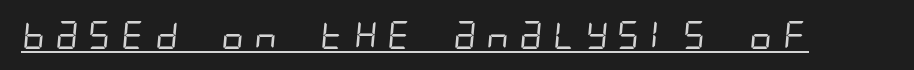
Q: Is the text bold? A: No.
Q: Is the typeface a serif or a sans-serif typeface? A: Sans-serif.
Q: Is the text underlined? A: Yes.
Q: Is the spacing between letters normal or unusually wide? A: Unusually wide.
Q: Width (condensed, normal, or wide)? A: Condensed.
Q: Stroke contrast? A: Low.
Q: x-height? A: Large.
